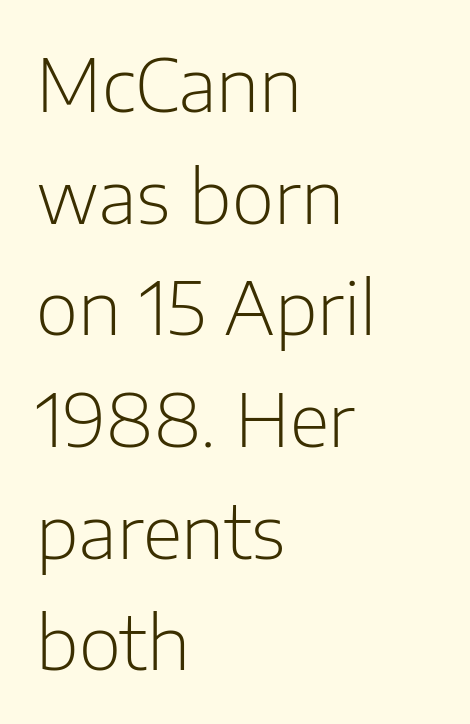
The image shows 73 px light sans-serif type, upright; set left-aligned, normal line spacing (1.53x), normal letter spacing, not underlined; low stroke contrast and a medium x-height.
